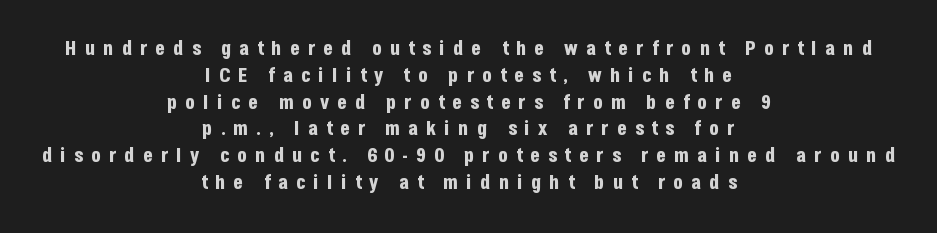
Q: Is the text bold? A: Yes.
Q: Is the text italic (slanted)? A: No, it is upright.
Q: Is the text underlined? A: No.
Q: How is the paragraph aligned? A: Centered.
Q: Is the spacing between letters normal or unusually wide? A: Unusually wide.
Q: Is the spacing between lines tight, normal or loose? A: Normal.
